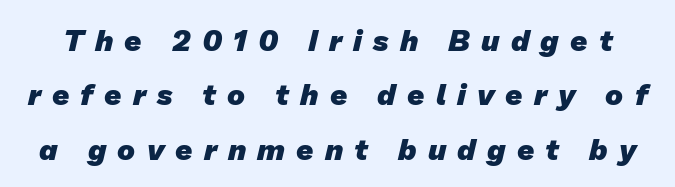
Q: Is the text bold? A: Yes.
Q: Is the typeface a serif or a sans-serif typeface? A: Sans-serif.
Q: Is the text underlined? A: No.
Q: Is the spacing between letters normal or unusually wide? A: Unusually wide.
Q: Width (condensed, normal, or wide)? A: Normal.
Q: Stroke contrast? A: Low.
Q: x-height? A: Medium.
Q: Monospaced? A: No.
